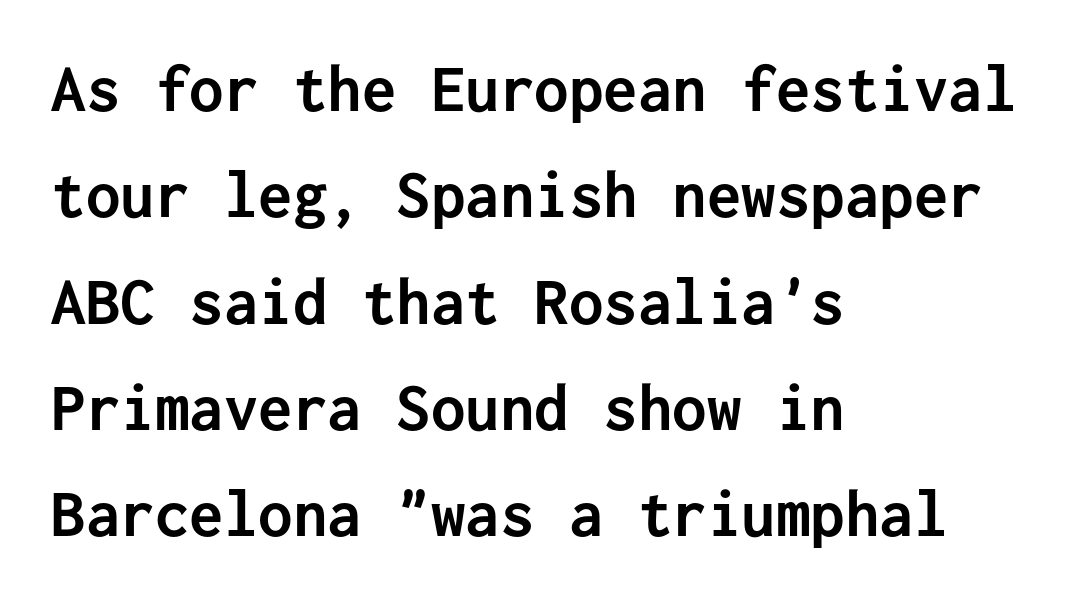
{"serif": "no", "italic": "no", "bold": "yes", "weight": "semibold", "width": "normal", "stroke_contrast": "low", "x_height": "medium", "monospaced": "yes", "underline": "no", "align": "left", "line_spacing": "normal", "line_spacing_ratio": 1.54, "letter_spacing": "normal", "letter_spacing_em": 0.0, "glyph_px": 69}
